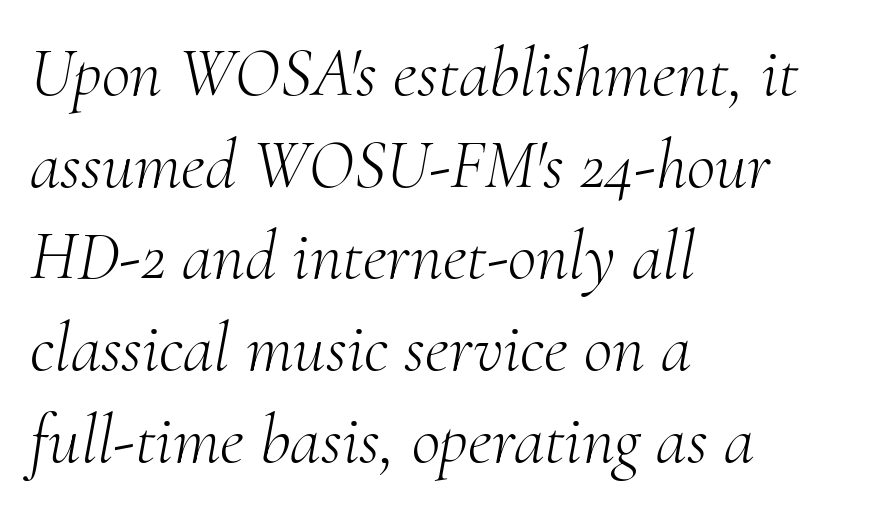
The block of text has a typical density, with ordinary space between rows. Underlining? Definitely not there. Default kerning and tracking; the words read as compact shapes. Reading down the block, your eye returns to a fixed left position each line. Slanted lettering throughout.
